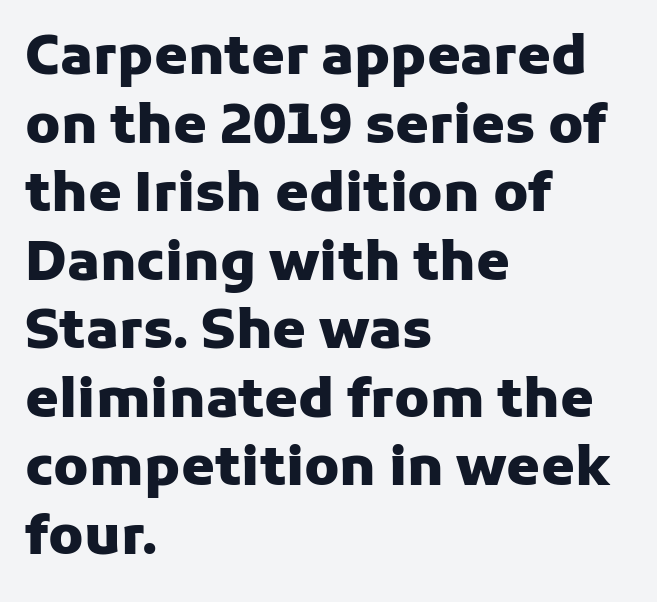
The image shows 54 px heavy sans-serif type, upright; set left-aligned, normal line spacing (1.27x), normal letter spacing, not underlined; low stroke contrast and a medium x-height.
